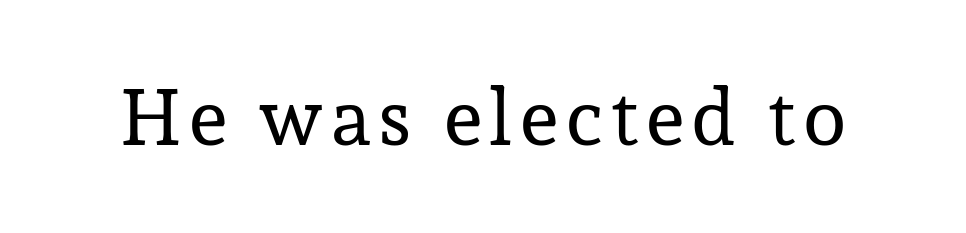
Q: Is the text bold? A: No.
Q: Is the text italic (slanted)? A: No, it is upright.
Q: Is the typeface a serif or a sans-serif typeface? A: Serif.
Q: Is the text underlined? A: No.
Q: Width (condensed, normal, or wide)? A: Normal.
Q: Stroke contrast? A: Low.
Q: x-height? A: Medium.
Q: Monospaced? A: No.
